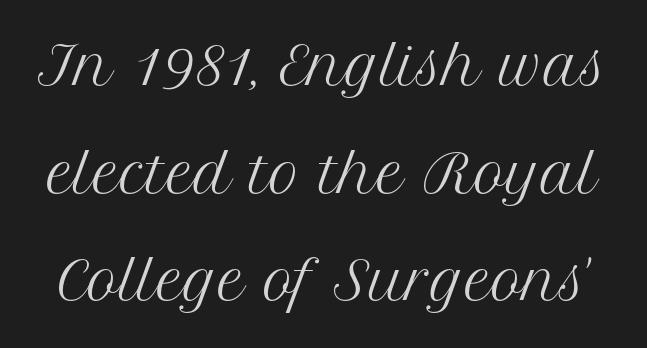
The image shows 52 px regular-weight serif type; set loose line spacing (2.07x), normal letter spacing, not underlined; medium stroke contrast and a medium x-height.
